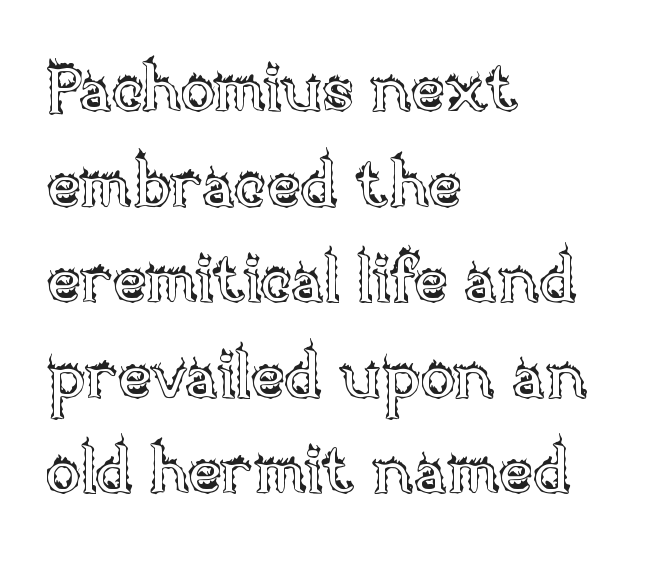
Q: Is the text italic (slanted)? A: No, it is upright.
Q: Is the text underlined? A: No.
Q: How is the paragraph aligned? A: Left-aligned.
Q: Is the spacing between letters normal or unusually wide? A: Normal.
Q: Is the spacing between lines tight, normal or loose? A: Normal.
Q: Width (condensed, normal, or wide)? A: Normal.
Q: x-height? A: Large.
Q: Monospaced? A: No.
